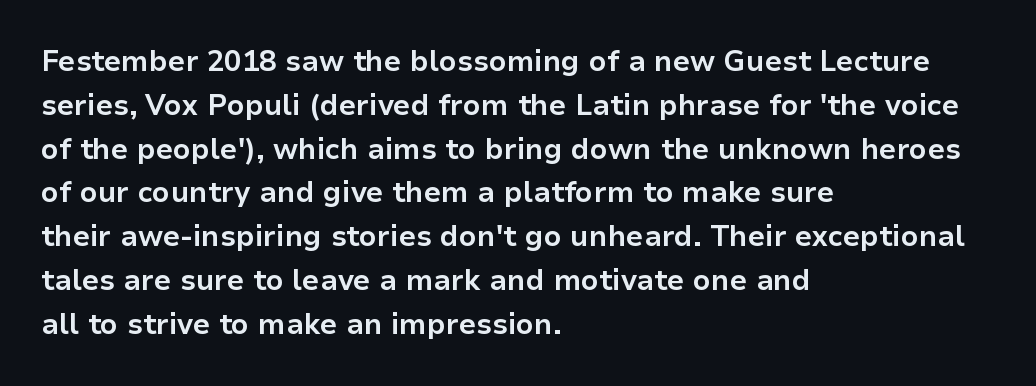
{"serif": "no", "italic": "no", "bold": "yes", "weight": "bold", "width": "normal", "stroke_contrast": "low", "x_height": "medium", "monospaced": "no", "underline": "no", "align": "left", "line_spacing": "normal", "line_spacing_ratio": 1.51, "letter_spacing": "normal", "letter_spacing_em": 0.0, "glyph_px": 29}
